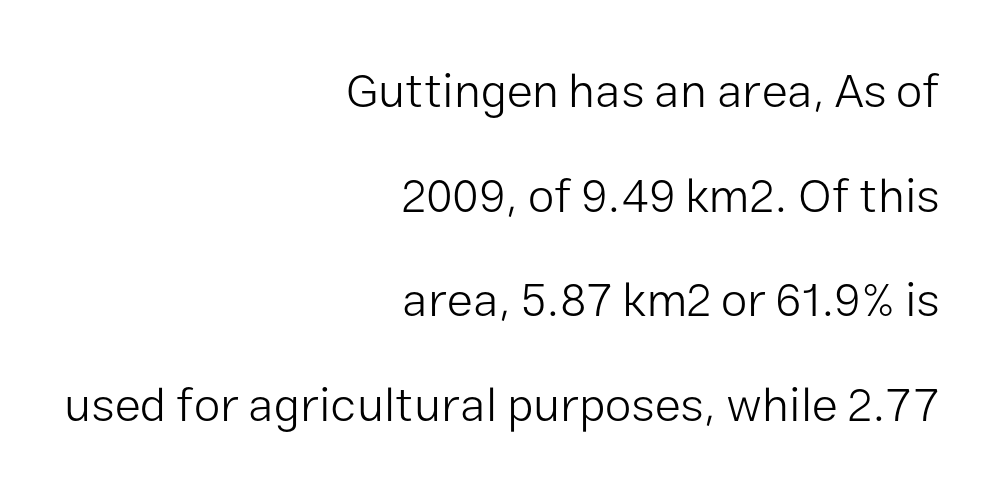
The image shows 48 px light sans-serif type, upright; set right-aligned, loose line spacing (2.18x), normal letter spacing, not underlined; low stroke contrast and a medium x-height.
